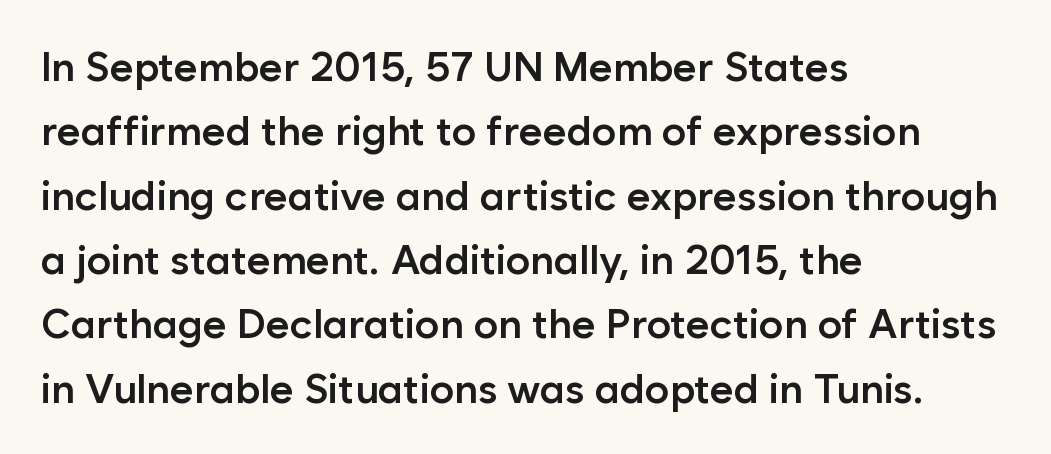
Q: Is the text bold? A: Semi-bold.
Q: Is the text italic (slanted)? A: No, it is upright.
Q: Is the typeface a serif or a sans-serif typeface? A: Sans-serif.
Q: Is the text underlined? A: No.
Q: How is the paragraph aligned? A: Left-aligned.
Q: Is the spacing between letters normal or unusually wide? A: Normal.
Q: Is the spacing between lines tight, normal or loose? A: Normal.
Q: Width (condensed, normal, or wide)? A: Normal.
Q: Stroke contrast? A: Low.
Q: x-height? A: Medium.
Q: Monospaced? A: No.
